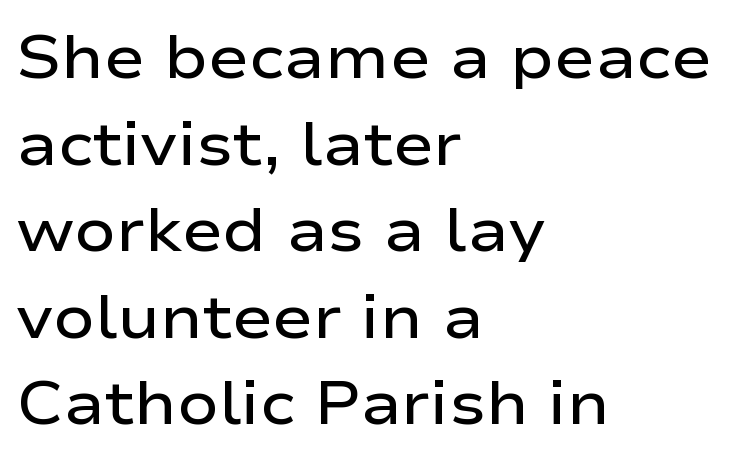
Q: Is the text bold? A: Semi-bold.
Q: Is the text italic (slanted)? A: No, it is upright.
Q: Is the typeface a serif or a sans-serif typeface? A: Sans-serif.
Q: Is the text underlined? A: No.
Q: How is the paragraph aligned? A: Left-aligned.
Q: Is the spacing between letters normal or unusually wide? A: Normal.
Q: Is the spacing between lines tight, normal or loose? A: Normal.
Q: Width (condensed, normal, or wide)? A: Wide.
Q: Stroke contrast? A: Low.
Q: x-height? A: Medium.
Q: Monospaced? A: No.
